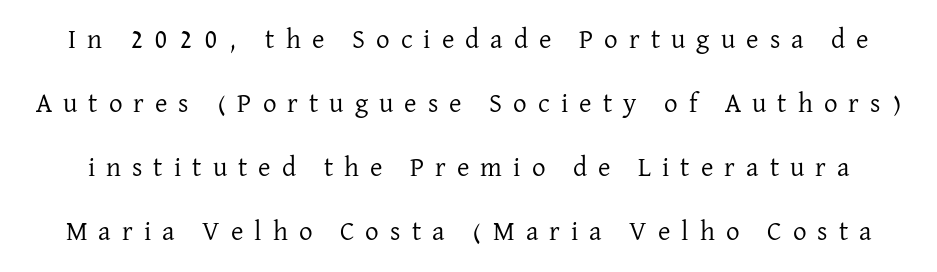
Q: Is the text bold? A: No.
Q: Is the text italic (slanted)? A: No, it is upright.
Q: Is the text underlined? A: No.
Q: Is the spacing between letters normal or unusually wide? A: Unusually wide.
Q: Is the spacing between lines tight, normal or loose? A: Loose.
